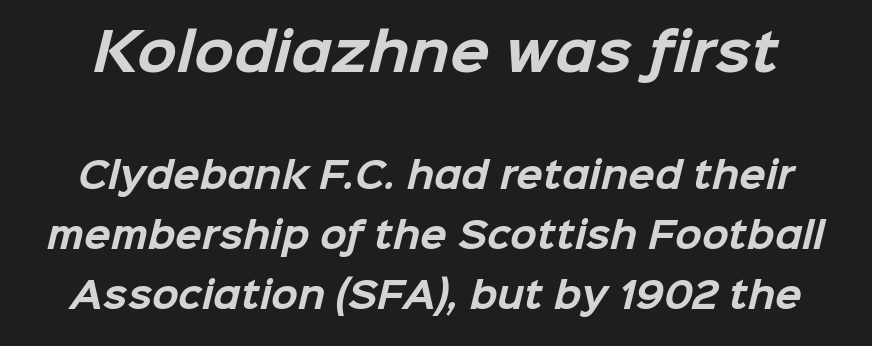
The image shows 52 px bold sans-serif type; set line spacing 1.72x, normal letter spacing, not underlined; the first (top) block is 1.49x larger; low stroke contrast and a medium x-height.
